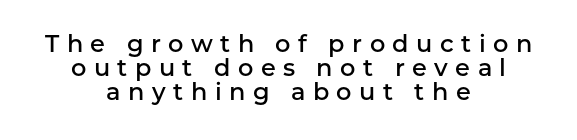
{"italic": "no", "bold": "semi", "underline": "no", "align": "center", "line_spacing": "tight", "line_spacing_ratio": 1.01, "letter_spacing": "wide", "letter_spacing_em": 0.31, "glyph_px": 24}
